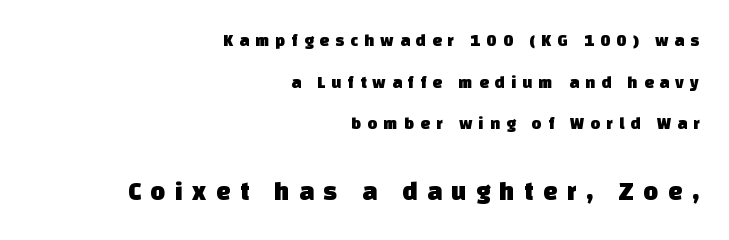
Airy leading. A bare baseline throughout the passage. Honestly, the letter spacing is so wide it's the main thing you notice. Reading down the block, your eye finds every line finishing at a fixed right position.
